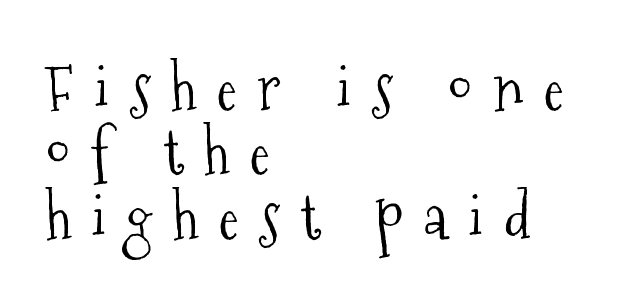
{"serif": "yes", "italic": "no", "bold": "no", "weight": "light", "width": "condensed", "stroke_contrast": "medium", "x_height": "medium", "monospaced": "no", "underline": "no", "align": "left", "line_spacing": "tight", "line_spacing_ratio": 1.04, "letter_spacing": "wide", "letter_spacing_em": 0.33, "glyph_px": 62}
